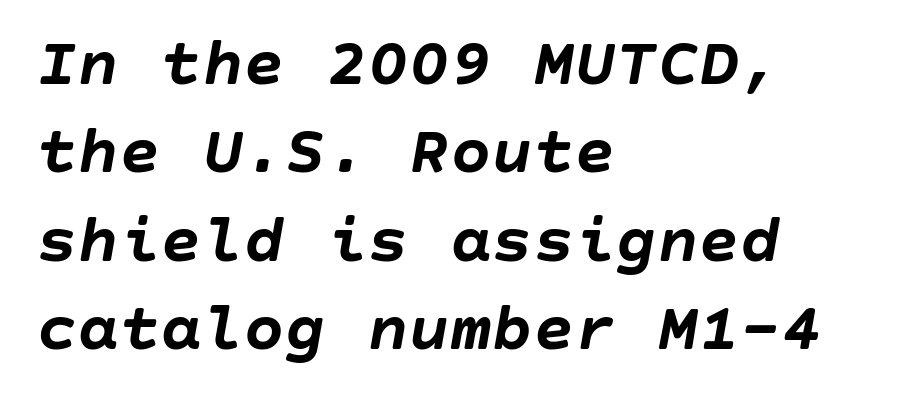
Bold? Absolutely — the strokes are thick and heavy. This rendering uses left alignment, leaving the right contour irregular. You could call the tracking neutral — neither tight nor loose. If you drew a line through each stem, it would be angled.
